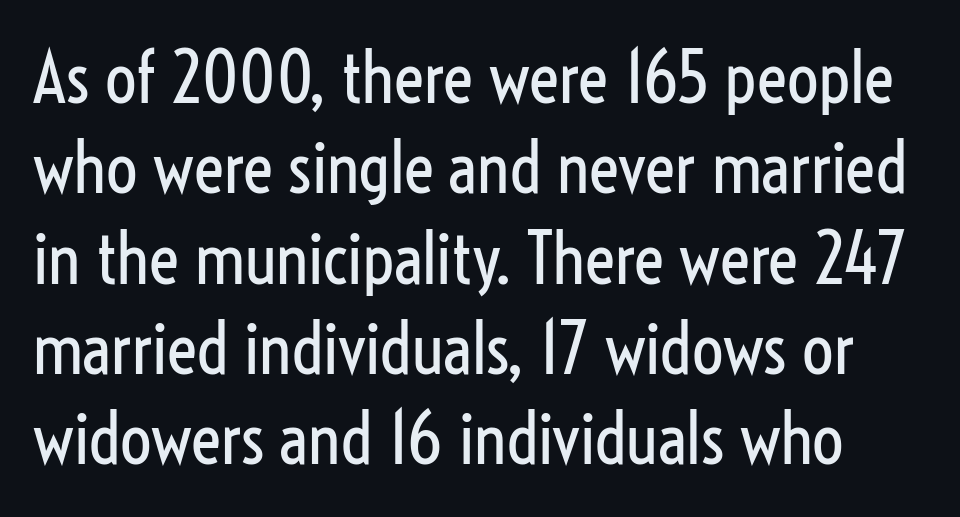
Q: Is the text bold? A: No.
Q: Is the text italic (slanted)? A: No, it is upright.
Q: Is the typeface a serif or a sans-serif typeface? A: Sans-serif.
Q: Is the text underlined? A: No.
Q: Is the spacing between letters normal or unusually wide? A: Normal.
Q: Is the spacing between lines tight, normal or loose? A: Normal.
Q: Width (condensed, normal, or wide)? A: Condensed.
Q: Stroke contrast? A: Low.
Q: x-height? A: Medium.
Q: Monospaced? A: No.
